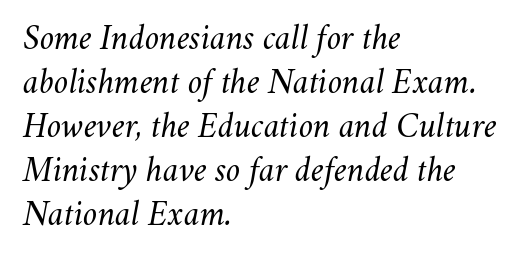
{"italic": "yes", "lean": "right", "slant_degrees": 11, "bold": "no", "weight": "regular", "width": "normal", "stroke_contrast": "medium", "x_height": "small", "monospaced": "no", "underline": "no", "align": "left", "line_spacing": "normal", "line_spacing_ratio": 1.26, "letter_spacing": "normal", "letter_spacing_em": 0.0, "glyph_px": 35}
